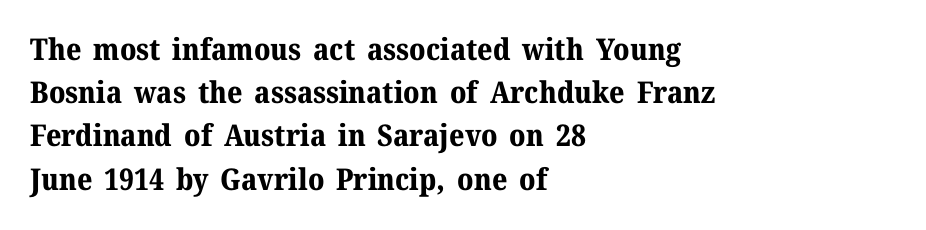
{"serif": "yes", "italic": "no", "bold": "yes", "weight": "bold", "width": "normal", "stroke_contrast": "medium", "x_height": "medium", "monospaced": "no", "underline": "no", "align": "left", "line_spacing": "normal", "line_spacing_ratio": 1.44, "letter_spacing": "normal", "letter_spacing_em": 0.0, "glyph_px": 30}
